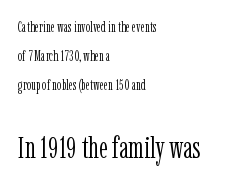
The image shows 30 px light, condensed serif type, upright; set left-aligned, loose line spacing (2.07x), normal letter spacing, not underlined; the second (bottom) block is 2.14x larger; low stroke contrast and a medium x-height.
